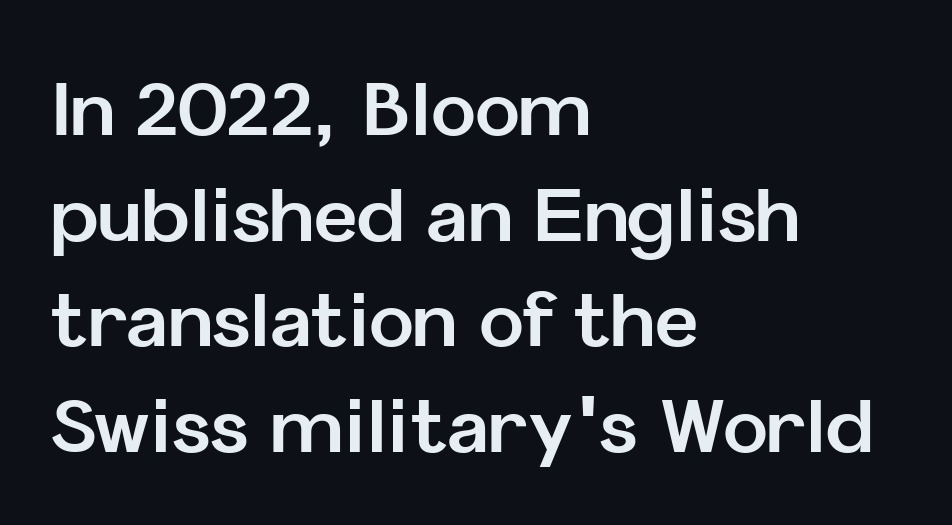
Q: Is the text bold? A: Yes.
Q: Is the text italic (slanted)? A: No, it is upright.
Q: Is the typeface a serif or a sans-serif typeface? A: Sans-serif.
Q: Is the text underlined? A: No.
Q: How is the paragraph aligned? A: Left-aligned.
Q: Is the spacing between letters normal or unusually wide? A: Normal.
Q: Is the spacing between lines tight, normal or loose? A: Normal.
Q: Width (condensed, normal, or wide)? A: Normal.
Q: Stroke contrast? A: Low.
Q: x-height? A: Medium.
Q: Monospaced? A: No.
